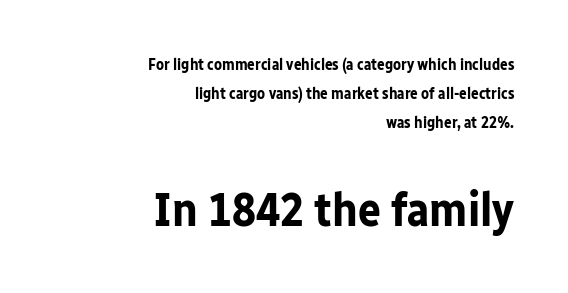
{"serif": "no", "italic": "no", "bold": "yes", "weight": "bold", "width": "normal", "stroke_contrast": "low", "x_height": "medium", "monospaced": "no", "underline": "no", "align": "right", "line_spacing_ratio": 1.82, "letter_spacing": "normal", "letter_spacing_em": 0.0, "larger_block": "second", "size_ratio": 3.0, "glyph_px": 48}
